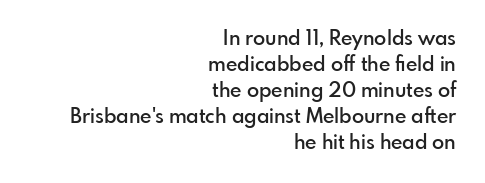
{"italic": "no", "bold": "semi", "underline": "no", "align": "right", "line_spacing": "normal", "line_spacing_ratio": 1.3, "letter_spacing": "normal", "letter_spacing_em": 0.0, "glyph_px": 20}
